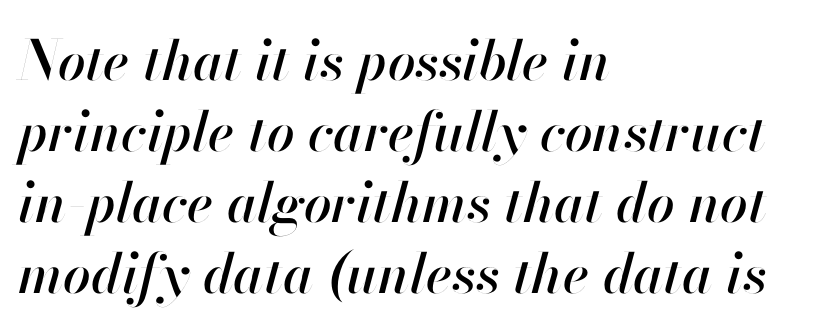
{"italic": "yes", "lean": "right", "slant_degrees": 13, "width": "normal", "stroke_contrast": "high", "x_height": "small", "monospaced": "no", "underline": "no", "align": "left", "line_spacing": "normal", "line_spacing_ratio": 1.29, "letter_spacing": "normal", "letter_spacing_em": 0.0, "glyph_px": 55}
